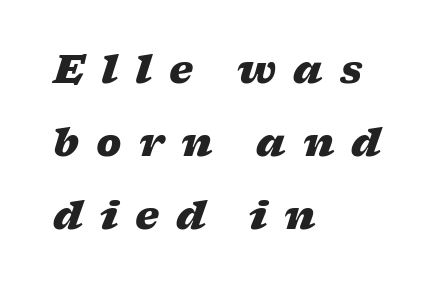
{"italic": "yes", "lean": "right", "slant_degrees": 17, "bold": "yes", "weight": "heavy", "width": "wide", "stroke_contrast": "low", "x_height": "medium", "monospaced": "no", "underline": "no", "align": "left", "line_spacing": "loose", "line_spacing_ratio": 1.92, "letter_spacing": "wide", "letter_spacing_em": 0.45, "glyph_px": 38}
